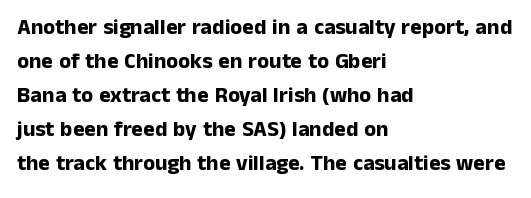
The image shows 22 px bold type, upright; set left-aligned, normal line spacing (1.55x), normal letter spacing, not underlined.
